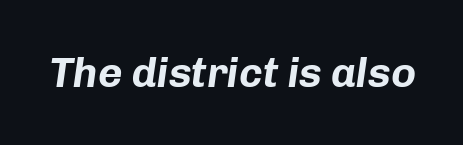
The image shows 42 px bold type, italic (leaning right); set normal letter spacing, not underlined; low stroke contrast and a medium x-height.
